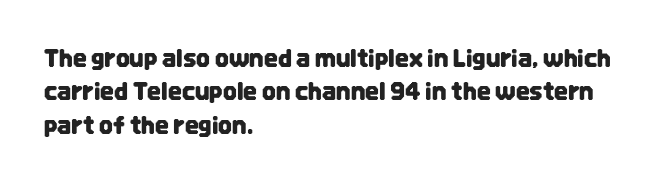
Q: Is the text italic (slanted)? A: No, it is upright.
Q: Is the text underlined? A: No.
Q: How is the paragraph aligned? A: Left-aligned.
Q: Is the spacing between letters normal or unusually wide? A: Normal.
Q: Is the spacing between lines tight, normal or loose? A: Normal.
